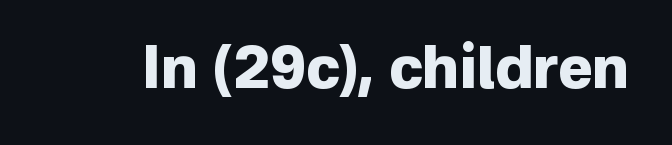
Letters rest on an invisible, unmarked baseline. No italicization has been applied; the sample stays upright. Here the designer chose a conventional face with non-uniform glyph widths. Look at the stroke-to-counter ratio: heavy, a bold. Stroke terminals: plain, sans-serif. This sample uses plain, unmodified letter spacing.
